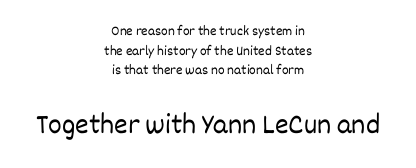
{"italic": "no", "bold": "no", "weight": "light", "width": "normal", "stroke_contrast": "low", "x_height": "large", "monospaced": "no", "underline": "no", "align": "center", "line_spacing": "normal", "line_spacing_ratio": 1.4, "letter_spacing": "normal", "letter_spacing_em": 0.0, "larger_block": "second", "size_ratio": 2.07, "glyph_px": 29}
